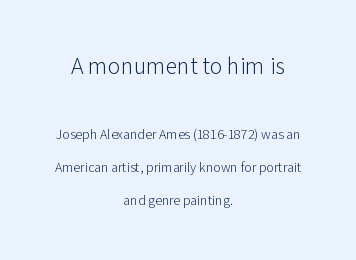
The image shows 24 px text type, upright; set centered, loose line spacing (2.34x), normal letter spacing, not underlined; the first (top) block is 1.71x larger.
